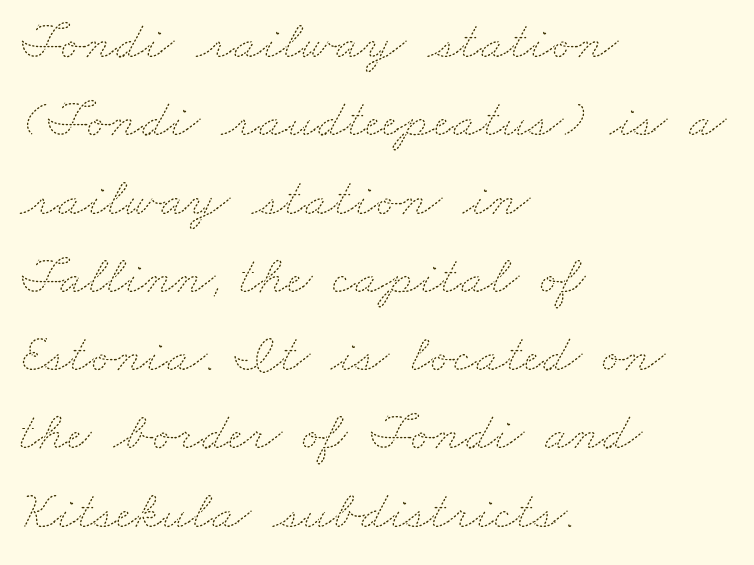
{"bold": "no", "weight": "thin", "width": "wide", "stroke_contrast": "medium", "x_height": "small", "monospaced": "no", "underline": "no", "align": "left", "line_spacing": "normal", "line_spacing_ratio": 1.45, "letter_spacing": "normal", "letter_spacing_em": 0.0, "glyph_px": 54}
